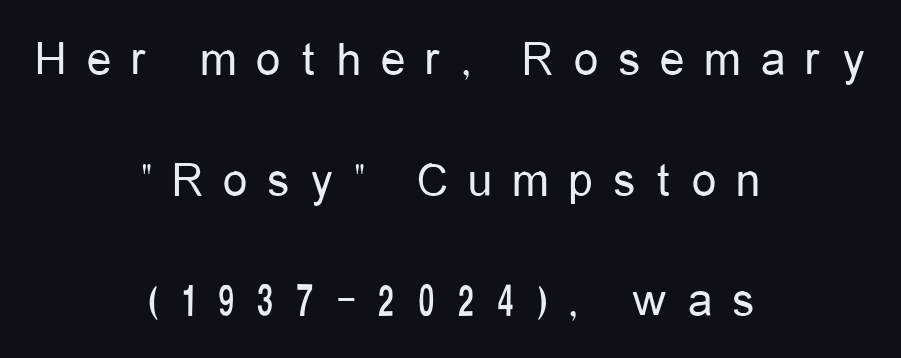
Do the characters align in a grid? No, the font is proportional. The specimen reads as upright at a glance. Examine the stroke ends and you'll find no serifs. The characters are drawn with everyday or finer stroke widths. Underlining? Definitely not there. The face used here is rendered with a markedly widened letterfit.
